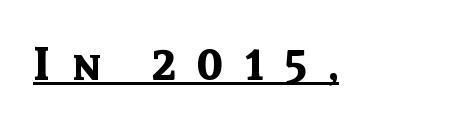
Q: Is the text bold? A: Yes.
Q: Is the text italic (slanted)? A: No, it is upright.
Q: Is the typeface a serif or a sans-serif typeface? A: Sans-serif.
Q: Is the text underlined? A: Yes.
Q: Is the spacing between letters normal or unusually wide? A: Unusually wide.
Q: Width (condensed, normal, or wide)? A: Normal.
Q: x-height? A: Medium.
Q: Monospaced? A: No.
